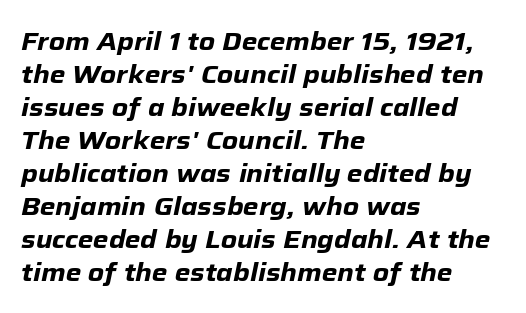
The text carries the slant typical of an italic or oblique font. Every row of glyphs begins at an identical x-position on the left. Beneath every word, the page is bare. The line-height multiplier appears to be the usual default. The font is running at its bold setting.
